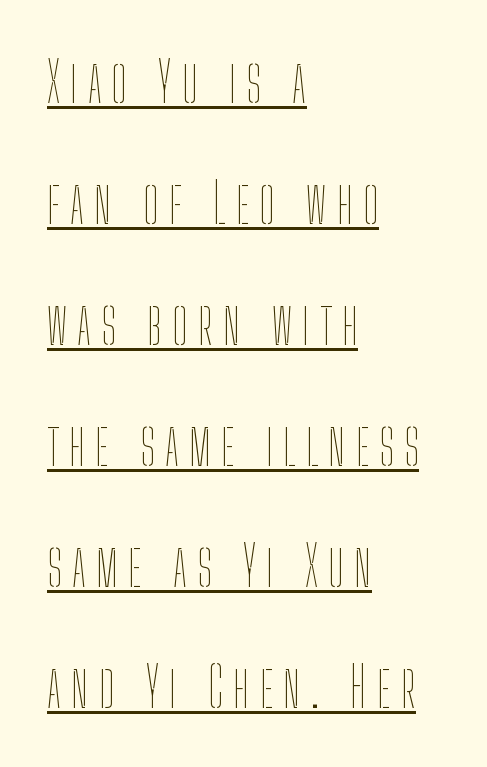
{"italic": "no", "bold": "no", "weight": "thin", "width": "condensed", "stroke_contrast": "low", "x_height": "medium", "monospaced": "no", "underline": "yes", "align": "left", "line_spacing": "loose", "line_spacing_ratio": 2.16, "glyph_px": 56}
